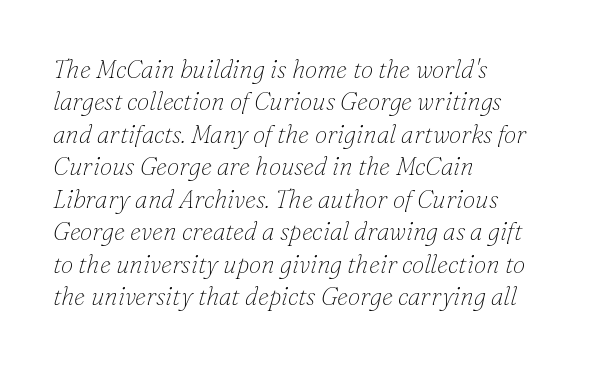
The image shows 25 px text type, italic (leaning right); set left-aligned, normal line spacing (1.3x), normal letter spacing, not underlined.
